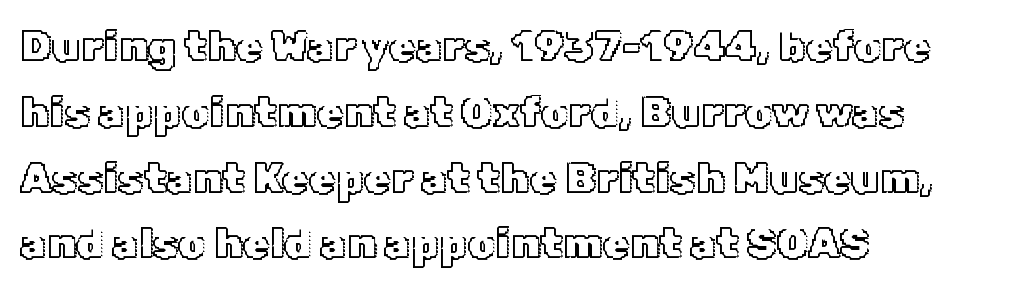
Line spacing here is normal. Rule under the text: the space is simply empty. The font's upright variant was chosen for this text. A typesetter would call this zero additional tracking.
